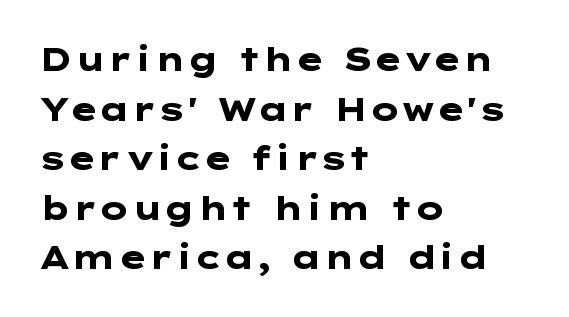
The image shows 32 px heavy, wide sans-serif type, upright; set left-aligned, normal line spacing (1.55x), normal letter spacing, not underlined; low stroke contrast and a medium x-height.
